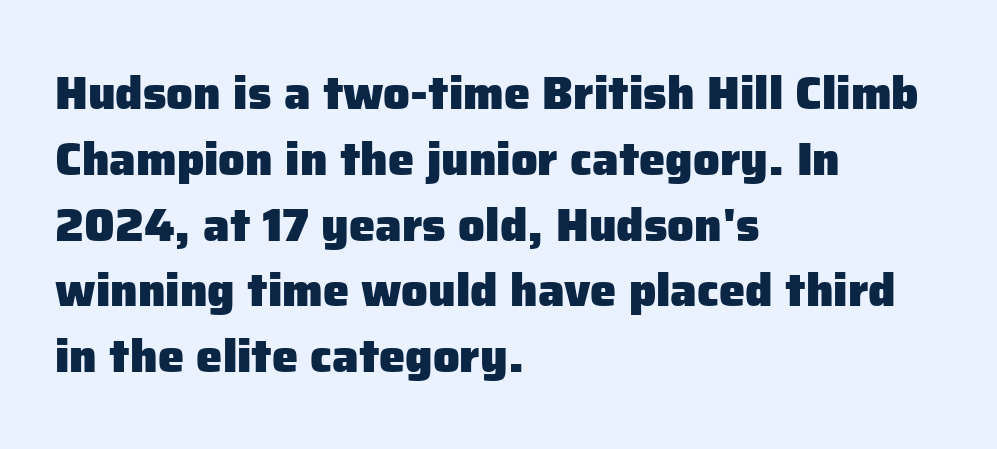
Q: Is the text bold? A: Yes.
Q: Is the text italic (slanted)? A: No, it is upright.
Q: Is the typeface a serif or a sans-serif typeface? A: Sans-serif.
Q: Is the text underlined? A: No.
Q: How is the paragraph aligned? A: Left-aligned.
Q: Is the spacing between letters normal or unusually wide? A: Normal.
Q: Is the spacing between lines tight, normal or loose? A: Normal.
Q: Width (condensed, normal, or wide)? A: Normal.
Q: Stroke contrast? A: Low.
Q: x-height? A: Medium.
Q: Monospaced? A: No.
